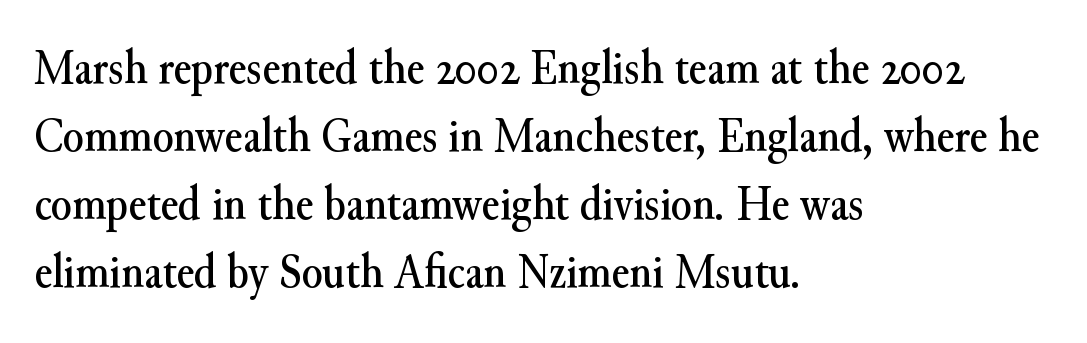
Q: Is the text italic (slanted)? A: No, it is upright.
Q: Is the typeface a serif or a sans-serif typeface? A: Serif.
Q: Is the text underlined? A: No.
Q: How is the paragraph aligned? A: Left-aligned.
Q: Is the spacing between letters normal or unusually wide? A: Normal.
Q: Is the spacing between lines tight, normal or loose? A: Normal.
Q: Width (condensed, normal, or wide)? A: Normal.
Q: Stroke contrast? A: Medium.
Q: x-height? A: Small.
Q: Monospaced? A: No.
